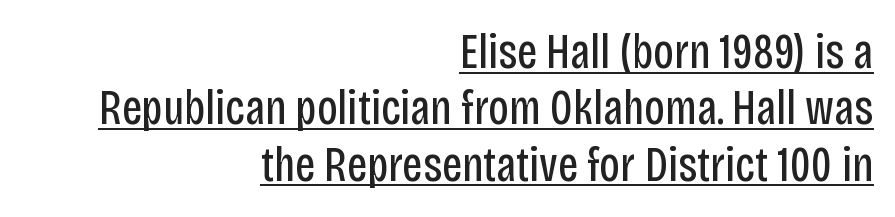
{"serif": "no", "italic": "no", "bold": "no", "weight": "regular", "width": "condensed", "stroke_contrast": "low", "x_height": "large", "monospaced": "no", "underline": "yes", "align": "right", "line_spacing": "tight", "line_spacing_ratio": 1.15, "letter_spacing": "normal", "letter_spacing_em": 0.0, "glyph_px": 49}
